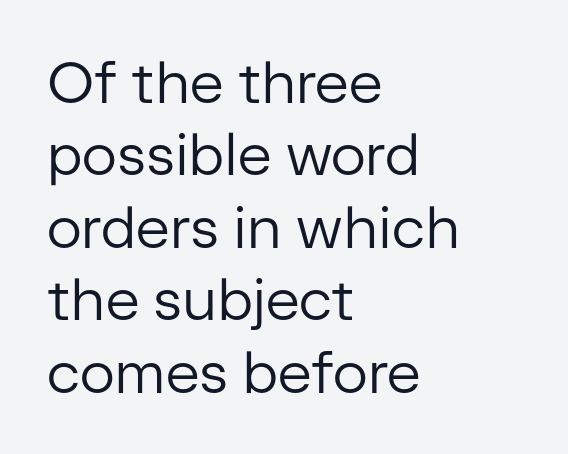
{"serif": "no", "italic": "no", "bold": "no", "weight": "regular", "width": "normal", "stroke_contrast": "low", "x_height": "medium", "monospaced": "no", "underline": "no", "align": "left", "line_spacing": "normal", "line_spacing_ratio": 1.25, "letter_spacing": "normal", "letter_spacing_em": 0.0, "glyph_px": 58}
